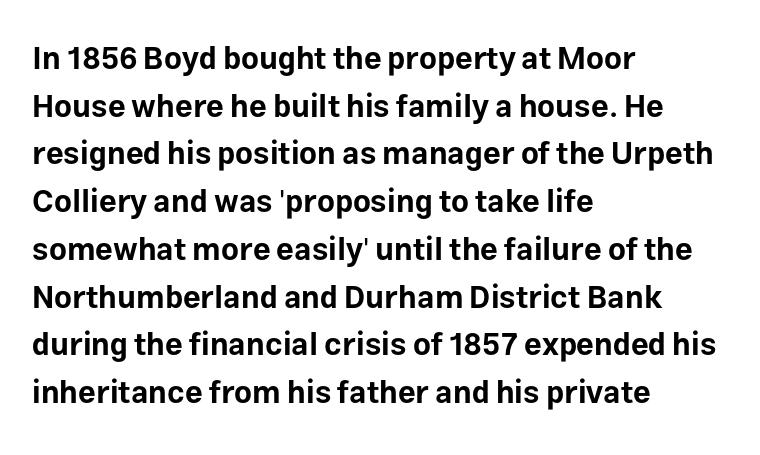
The image shows 31 px bold sans-serif type, upright; set left-aligned, normal line spacing (1.54x), normal letter spacing, not underlined; low stroke contrast and a medium x-height.
